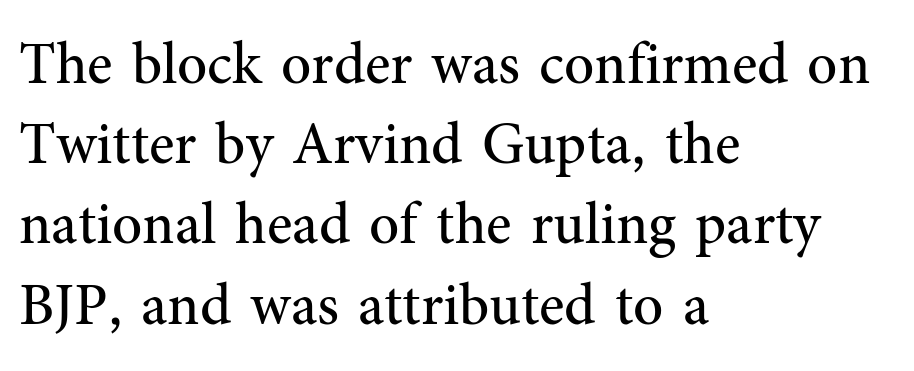
The image shows 59 px regular-weight serif type, upright; set left-aligned, normal line spacing (1.36x), normal letter spacing, not underlined; medium stroke contrast and a medium x-height.
